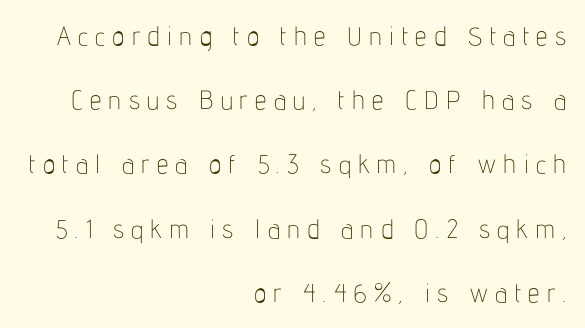
{"italic": "no", "bold": "no", "underline": "no", "align": "right", "line_spacing": "loose", "line_spacing_ratio": 2.47, "letter_spacing": "wide", "letter_spacing_em": 0.28, "glyph_px": 26}
